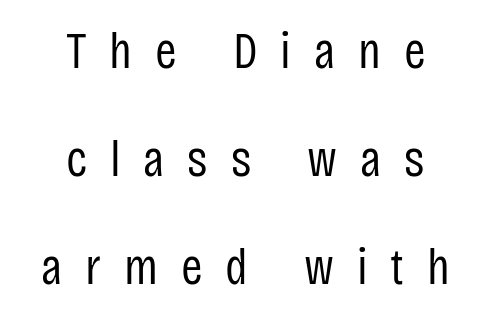
{"serif": "no", "italic": "no", "bold": "no", "weight": "regular", "width": "condensed", "stroke_contrast": "low", "x_height": "large", "monospaced": "no", "underline": "no", "align": "center", "line_spacing": "loose", "line_spacing_ratio": 2.08, "letter_spacing": "wide", "letter_spacing_em": 0.44, "glyph_px": 52}
